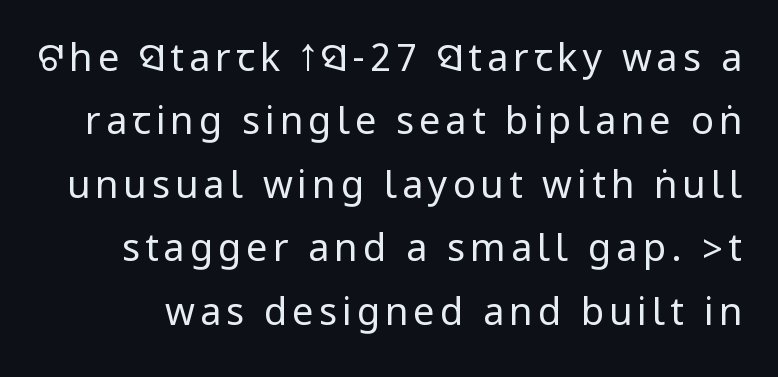
{"serif": "no", "italic": "no", "bold": "no", "weight": "regular", "width": "condensed", "stroke_contrast": "low", "underline": "no", "line_spacing": "normal", "line_spacing_ratio": 1.67, "glyph_px": 38}
